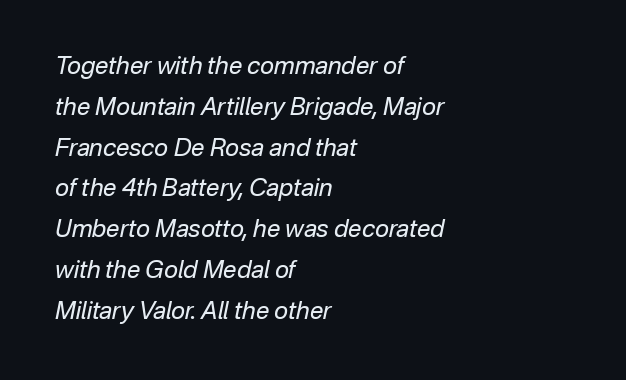
Q: Is the text bold? A: No.
Q: Is the text italic (slanted)? A: Yes, it leans right by about 12 degrees.
Q: Is the text underlined? A: No.
Q: How is the paragraph aligned? A: Left-aligned.
Q: Is the spacing between letters normal or unusually wide? A: Normal.
Q: Is the spacing between lines tight, normal or loose? A: Normal.
